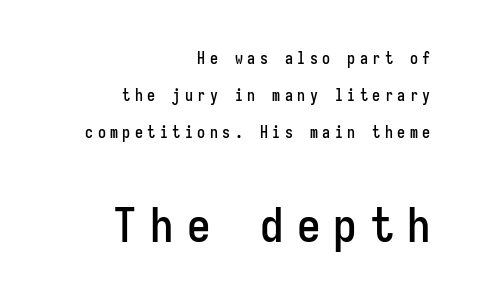
{"serif": "no", "italic": "no", "width": "condensed", "stroke_contrast": "low", "x_height": "medium", "monospaced": "yes", "underline": "no", "align": "right", "line_spacing": "loose", "line_spacing_ratio": 2.3, "letter_spacing": "wide", "letter_spacing_em": 0.28, "larger_block": "second", "size_ratio": 2.94, "glyph_px": 47}
